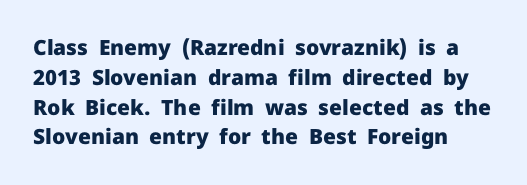
{"italic": "no", "bold": "yes", "underline": "no", "line_spacing": "normal", "line_spacing_ratio": 1.42, "letter_spacing": "normal", "letter_spacing_em": 0.0, "glyph_px": 21}
